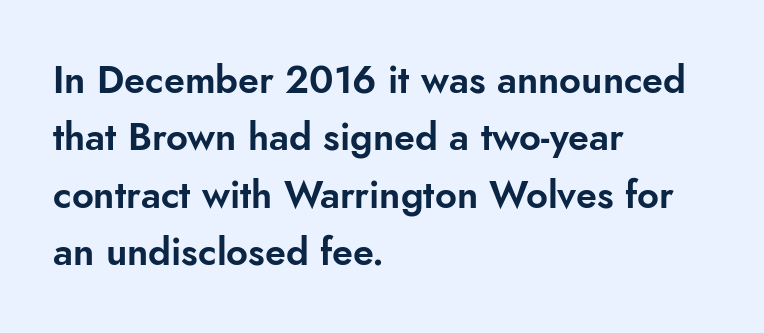
Q: Is the text italic (slanted)? A: No, it is upright.
Q: Is the typeface a serif or a sans-serif typeface? A: Sans-serif.
Q: Is the text underlined? A: No.
Q: How is the paragraph aligned? A: Left-aligned.
Q: Is the spacing between letters normal or unusually wide? A: Normal.
Q: Is the spacing between lines tight, normal or loose? A: Normal.
Q: Width (condensed, normal, or wide)? A: Normal.
Q: Stroke contrast? A: Low.
Q: x-height? A: Small.
Q: Monospaced? A: No.
